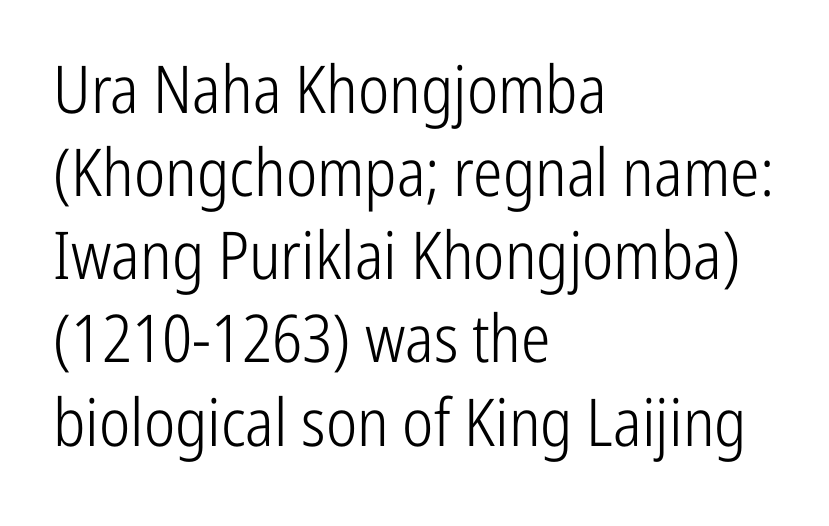
Q: Is the text bold? A: No.
Q: Is the text italic (slanted)? A: No, it is upright.
Q: Is the typeface a serif or a sans-serif typeface? A: Sans-serif.
Q: Is the text underlined? A: No.
Q: How is the paragraph aligned? A: Left-aligned.
Q: Is the spacing between letters normal or unusually wide? A: Normal.
Q: Is the spacing between lines tight, normal or loose? A: Normal.
Q: Width (condensed, normal, or wide)? A: Condensed.
Q: Stroke contrast? A: Low.
Q: x-height? A: Medium.
Q: Monospaced? A: No.
